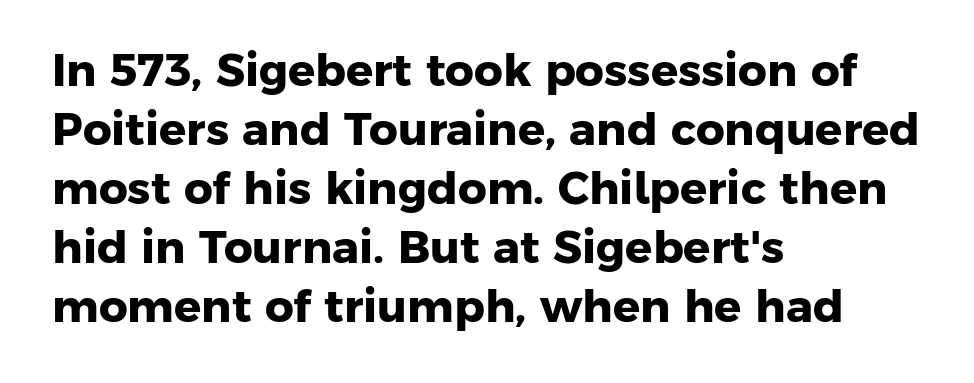
{"serif": "no", "bold": "yes", "weight": "heavy", "width": "normal", "stroke_contrast": "low", "x_height": "medium", "monospaced": "no", "underline": "no", "align": "left", "line_spacing": "normal", "line_spacing_ratio": 1.31, "letter_spacing": "normal", "letter_spacing_em": 0.0, "glyph_px": 45}
